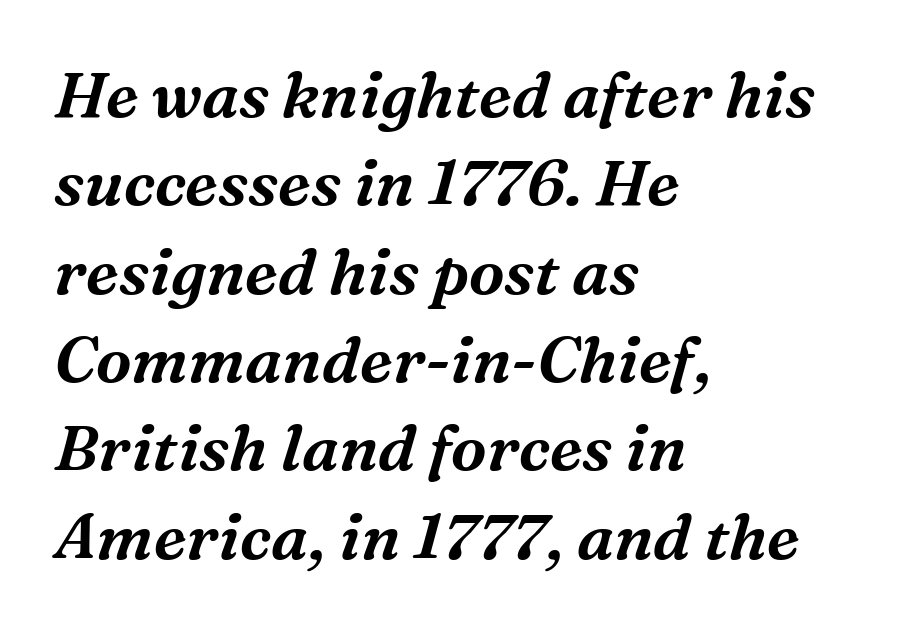
The image shows 64 px serif type, italic (leaning right); set left-aligned, normal line spacing (1.38x), normal letter spacing, not underlined; medium stroke contrast and a medium x-height.
